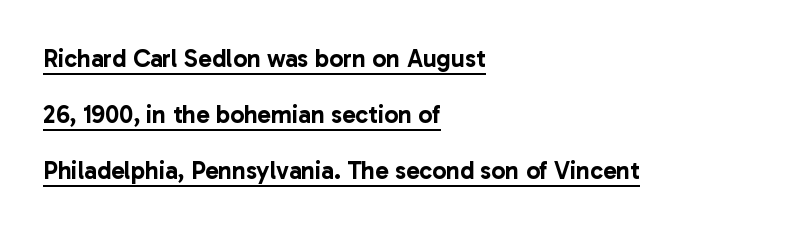
Q: Is the text italic (slanted)? A: No, it is upright.
Q: Is the text underlined? A: Yes.
Q: How is the paragraph aligned? A: Left-aligned.
Q: Is the spacing between letters normal or unusually wide? A: Normal.
Q: Is the spacing between lines tight, normal or loose? A: Loose.
